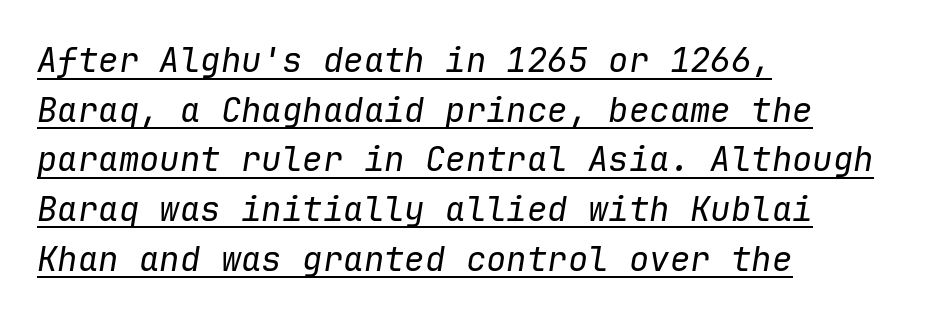
{"italic": "yes", "lean": "right", "slant_degrees": 9, "bold": "no", "weight": "regular", "width": "normal", "stroke_contrast": "low", "x_height": "medium", "monospaced": "yes", "underline": "yes", "align": "left", "line_spacing": "normal", "line_spacing_ratio": 1.46, "letter_spacing": "normal", "letter_spacing_em": 0.0, "glyph_px": 34}
